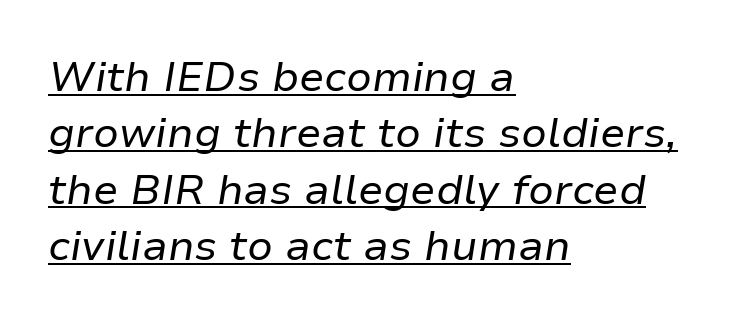
{"italic": "yes", "lean": "right", "slant_degrees": 9, "bold": "no", "weight": "regular", "width": "normal", "stroke_contrast": "low", "x_height": "medium", "monospaced": "no", "underline": "yes", "align": "left", "line_spacing": "normal", "line_spacing_ratio": 1.34, "letter_spacing": "normal", "letter_spacing_em": 0.0, "glyph_px": 42}
